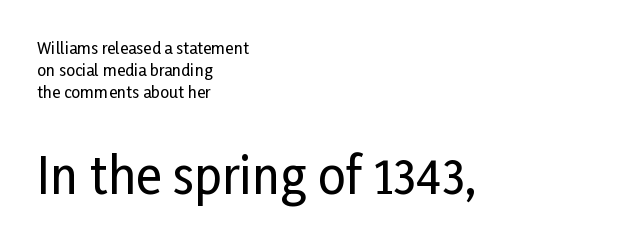
The strip under each line holds only bare page. What kind of face is this? One without serifs — a sans. How would I describe the line gaps? Plain and ordinary. Students, note that the glyphs here touch the page at normal intervals.
